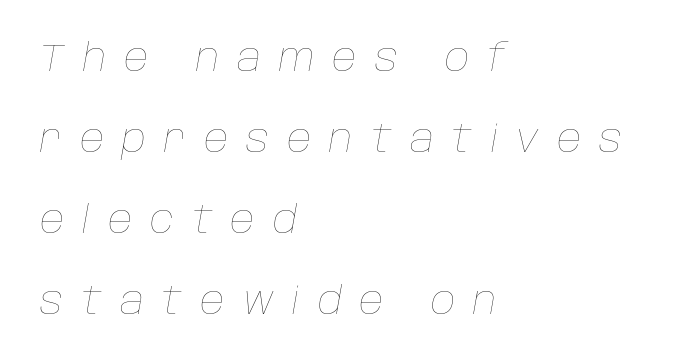
{"italic": "yes", "lean": "right", "slant_degrees": 10, "bold": "no", "weight": "thin", "width": "normal", "stroke_contrast": "low", "x_height": "large", "monospaced": "no", "underline": "no", "align": "left", "line_spacing": "loose", "line_spacing_ratio": 2.13, "letter_spacing": "wide", "letter_spacing_em": 0.47, "glyph_px": 38}
